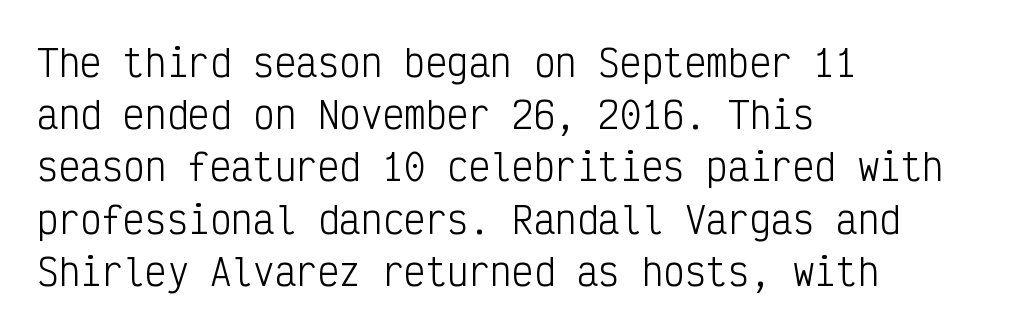
The image shows 36 px light, condensed sans-serif type, upright, monospaced; set left-aligned, normal line spacing (1.45x), normal letter spacing, not underlined; low stroke contrast and a medium x-height.
